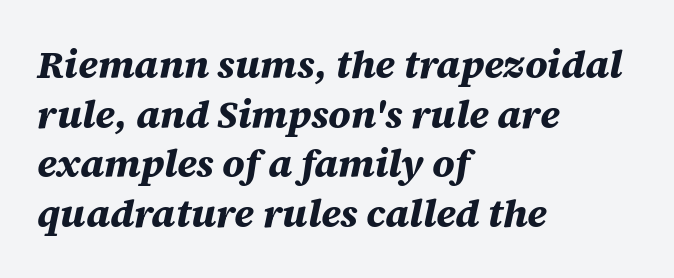
The image shows 39 px bold type, italic (leaning right); set left-aligned, normal line spacing (1.27x), normal letter spacing, not underlined; medium stroke contrast and a large x-height.
